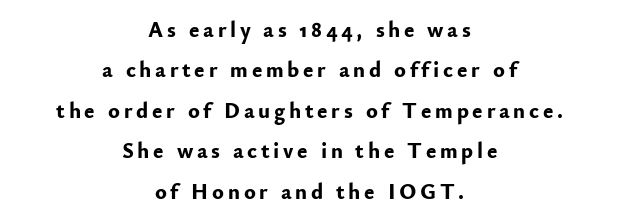
The image shows 22 px bold type, upright; set centered, line spacing 1.84x, not underlined.
